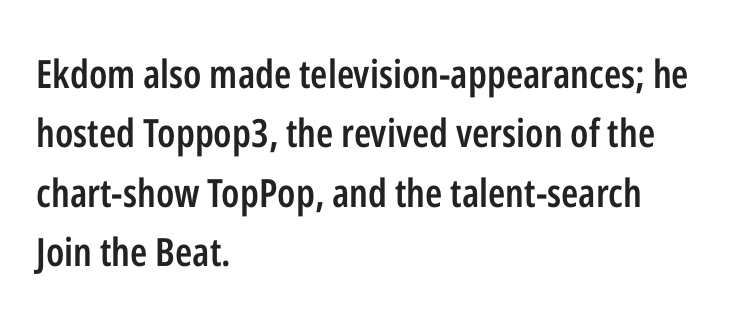
The image shows 39 px semibold, condensed sans-serif type, upright; set left-aligned, normal line spacing (1.52x), normal letter spacing, not underlined; low stroke contrast and a medium x-height.
